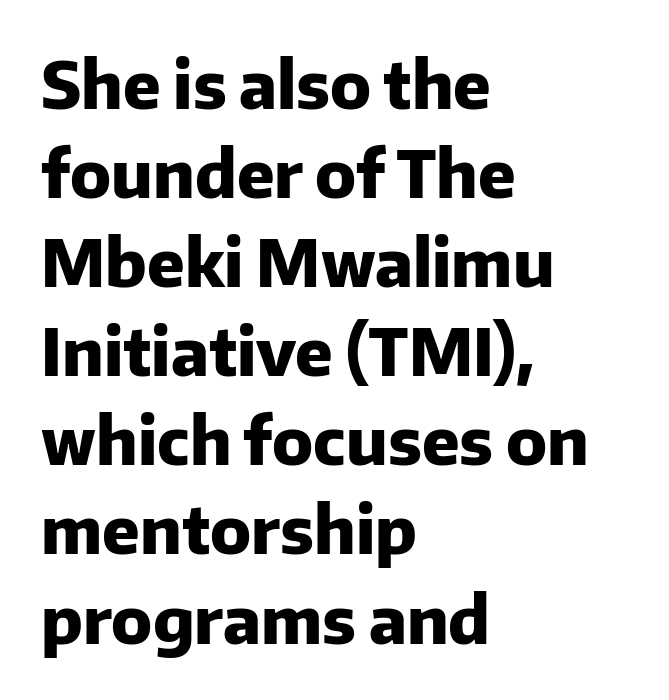
{"serif": "no", "italic": "no", "bold": "yes", "weight": "heavy", "width": "normal", "stroke_contrast": "low", "x_height": "medium", "monospaced": "no", "underline": "no", "align": "left", "line_spacing": "normal", "line_spacing_ratio": 1.35, "letter_spacing": "normal", "letter_spacing_em": 0.0, "glyph_px": 66}
